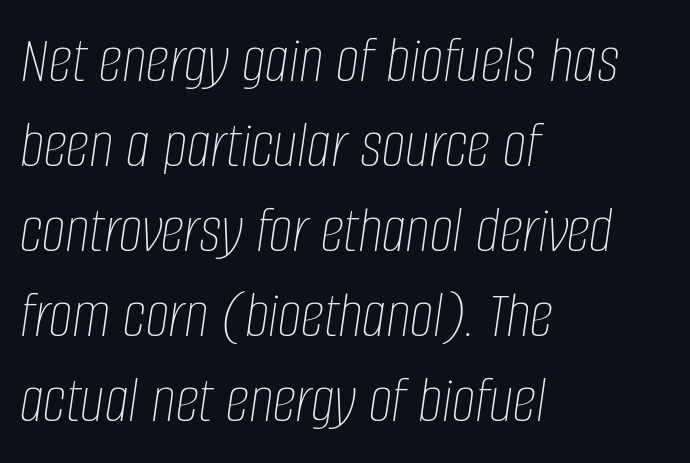
{"italic": "yes", "lean": "right", "slant_degrees": 8, "bold": "no", "weight": "thin", "width": "condensed", "stroke_contrast": "low", "x_height": "large", "monospaced": "no", "underline": "no", "align": "left", "line_spacing": "normal", "line_spacing_ratio": 1.27, "letter_spacing": "normal", "letter_spacing_em": 0.0, "glyph_px": 67}
